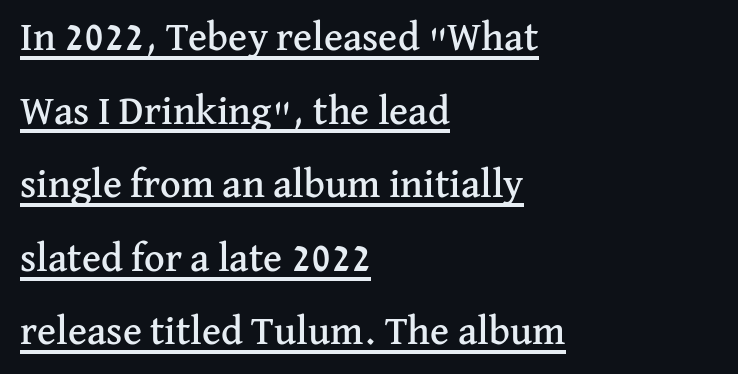
{"serif": "yes", "italic": "no", "width": "normal", "stroke_contrast": "medium", "x_height": "medium", "monospaced": "no", "underline": "yes", "align": "left", "line_spacing_ratio": 1.84, "letter_spacing": "normal", "letter_spacing_em": 0.0, "glyph_px": 40}
